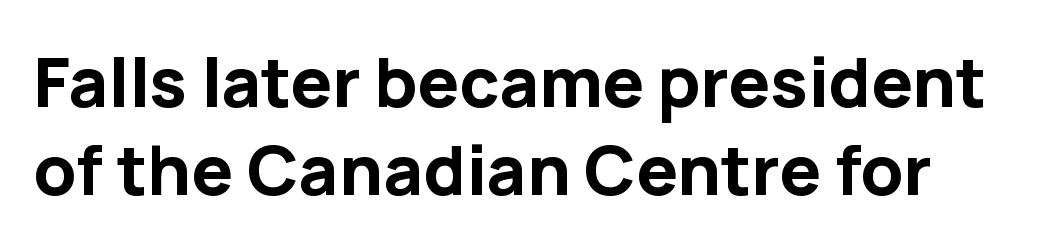
{"serif": "no", "italic": "no", "bold": "yes", "weight": "bold", "width": "normal", "stroke_contrast": "low", "x_height": "medium", "monospaced": "no", "underline": "no", "line_spacing": "normal", "line_spacing_ratio": 1.28, "letter_spacing": "normal", "letter_spacing_em": 0.0, "glyph_px": 69}
